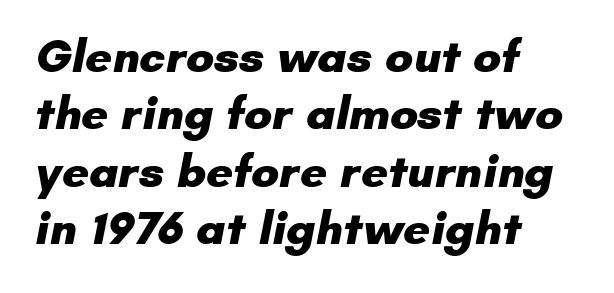
Q: Is the text bold? A: Yes.
Q: Is the typeface a serif or a sans-serif typeface? A: Sans-serif.
Q: Is the text underlined? A: No.
Q: How is the paragraph aligned? A: Left-aligned.
Q: Is the spacing between letters normal or unusually wide? A: Normal.
Q: Width (condensed, normal, or wide)? A: Normal.
Q: Stroke contrast? A: Low.
Q: x-height? A: Small.
Q: Monospaced? A: No.
